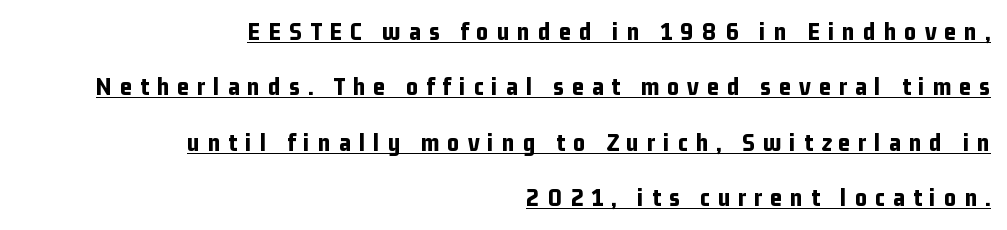
The image shows 26 px bold type, upright; set right-aligned, loose line spacing (2.13x), unusually wide letter spacing (+0.31 em), underlined.
